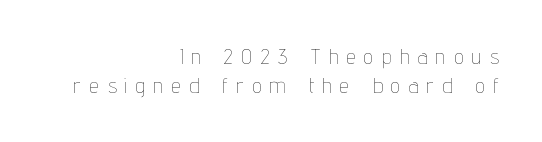
Q: Is the text bold? A: No.
Q: Is the text italic (slanted)? A: No, it is upright.
Q: Is the text underlined? A: No.
Q: How is the paragraph aligned? A: Right-aligned.
Q: Is the spacing between letters normal or unusually wide? A: Unusually wide.
Q: Is the spacing between lines tight, normal or loose? A: Normal.
